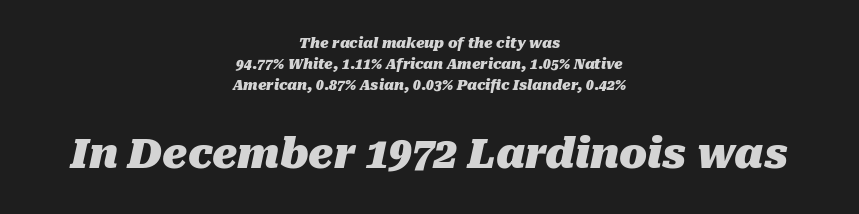
{"italic": "yes", "lean": "right", "slant_degrees": 10, "bold": "yes", "weight": "heavy", "width": "normal", "stroke_contrast": "medium", "x_height": "medium", "monospaced": "no", "underline": "no", "align": "center", "line_spacing": "normal", "line_spacing_ratio": 1.49, "letter_spacing": "normal", "letter_spacing_em": 0.0, "larger_block": "second", "size_ratio": 2.93, "glyph_px": 41}
